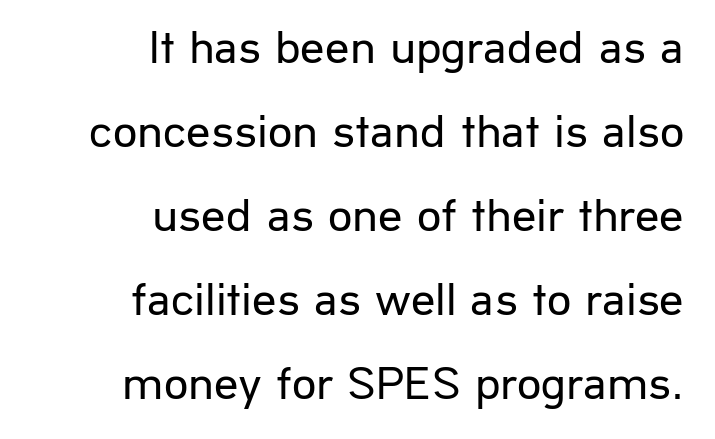
{"serif": "no", "italic": "no", "bold": "no", "weight": "regular", "width": "normal", "stroke_contrast": "low", "x_height": "medium", "monospaced": "no", "underline": "no", "align": "right", "line_spacing_ratio": 1.75, "letter_spacing": "normal", "letter_spacing_em": 0.0, "glyph_px": 48}
